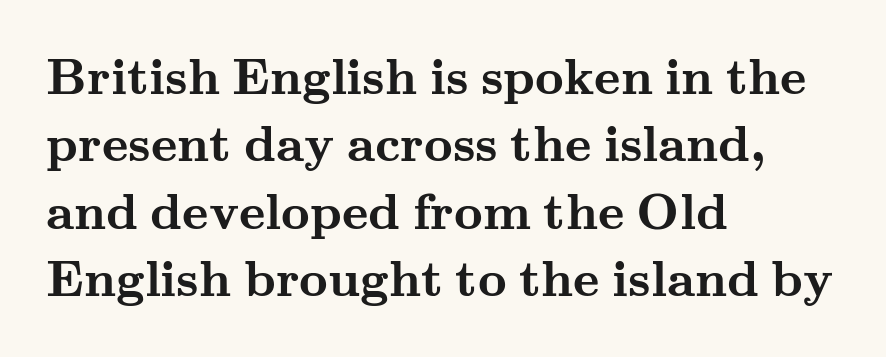
The image shows 50 px semibold, wide serif type, upright; set left-aligned, normal line spacing (1.35x), normal letter spacing, not underlined; medium stroke contrast and a small x-height.
